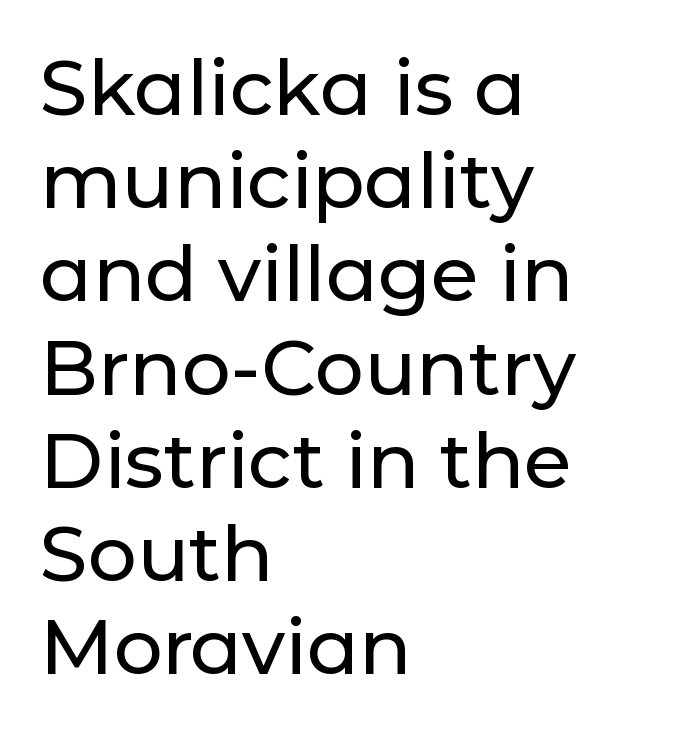
The paragraph shown leans on its left margin. The letters stand upright; this is a roman face. Each word holds together tightly as a unit, with standard inter-letter gaps. The zone under the glyphs is completely vacant. Stroke terminals: plain, sans-serif.
